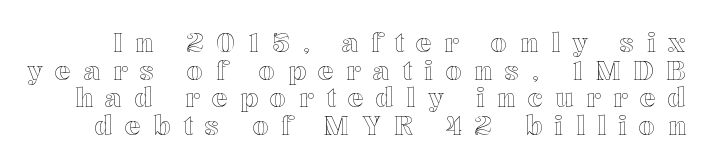
{"italic": "no", "underline": "no", "line_spacing": "tight", "line_spacing_ratio": 1.06, "letter_spacing": "wide", "letter_spacing_em": 0.48, "glyph_px": 26}
